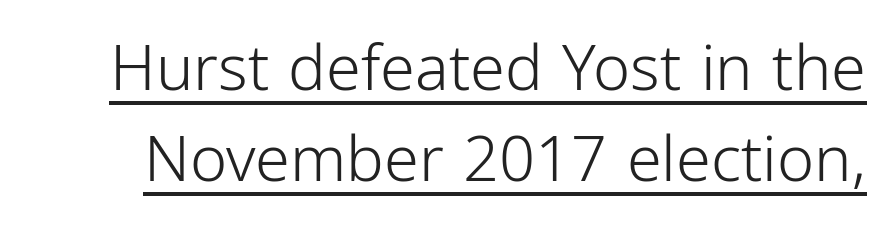
Is this a heavy cut? Hardly; it is regular or lighter. Examine the stroke ends and you'll find no serifs. These lines sit exactly where default settings would place them. A rule runs beneath these lines of type.
